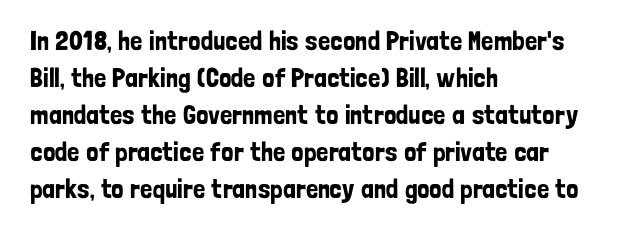
The image shows 27 px text type, upright; set left-aligned, normal line spacing (1.37x), normal letter spacing, not underlined.
